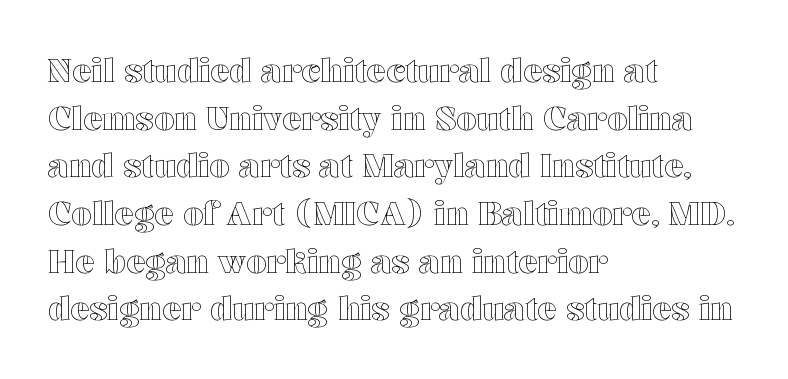
The image shows 32 px wide type, upright; set left-aligned, normal line spacing (1.49x), normal letter spacing, not underlined; a medium x-height.
